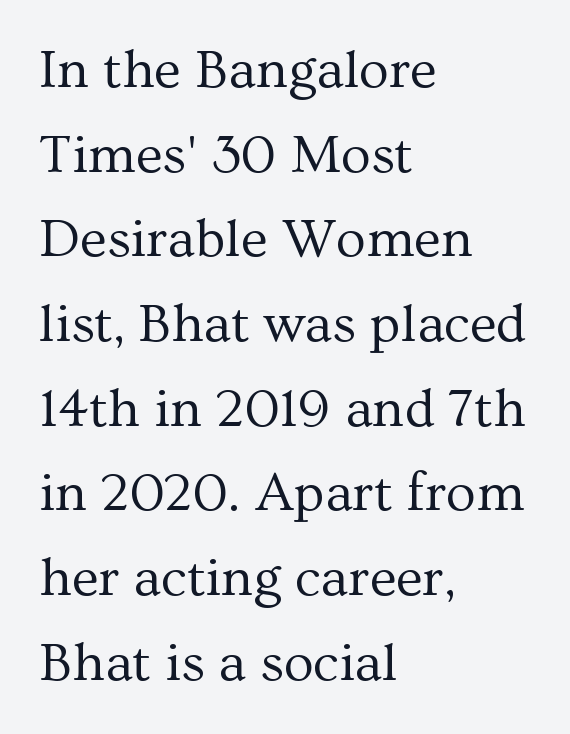
{"serif": "yes", "italic": "no", "bold": "no", "weight": "regular", "width": "normal", "stroke_contrast": "medium", "x_height": "medium", "monospaced": "no", "underline": "no", "align": "left", "line_spacing": "normal", "line_spacing_ratio": 1.54, "letter_spacing": "normal", "letter_spacing_em": 0.0, "glyph_px": 55}
